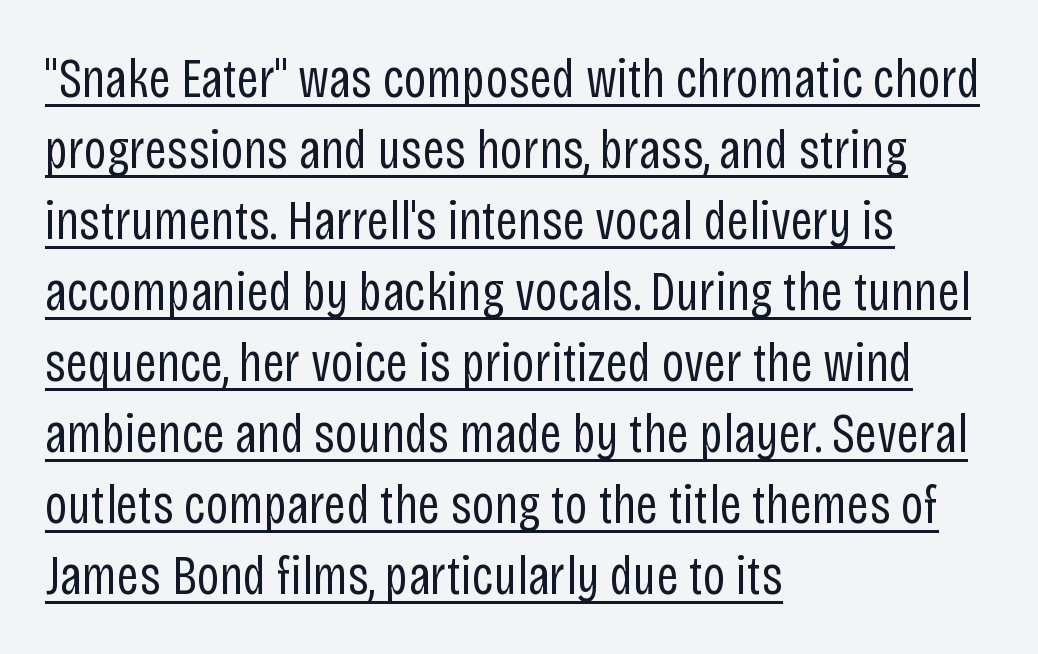
Q: Is the text bold? A: No.
Q: Is the text italic (slanted)? A: No, it is upright.
Q: Is the typeface a serif or a sans-serif typeface? A: Sans-serif.
Q: Is the text underlined? A: Yes.
Q: How is the paragraph aligned? A: Left-aligned.
Q: Is the spacing between letters normal or unusually wide? A: Normal.
Q: Is the spacing between lines tight, normal or loose? A: Normal.
Q: Width (condensed, normal, or wide)? A: Condensed.
Q: Stroke contrast? A: Low.
Q: x-height? A: Large.
Q: Monospaced? A: No.
